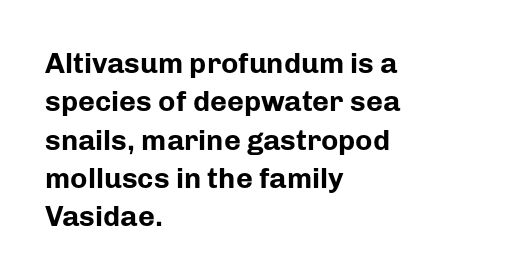
Words appear dense and cohesive because spacing is normal. I'd describe the lettering as bold — thick and assertive. Interline gaps are of average width in this sample. Each letter keeps its own natural width here, so spacing adapts to shape. This sample uses an upright cut, with every glyph sitting square on the baseline. Grotesque or geometric, the face here clearly has no serifs.
